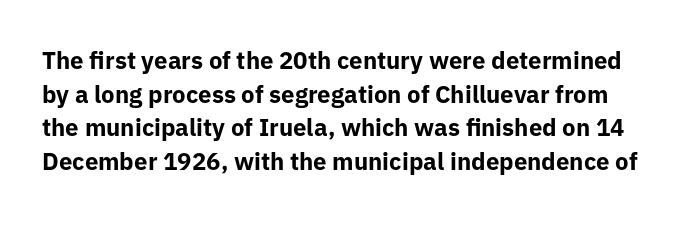
The image shows 24 px bold type, upright; set normal line spacing (1.4x), normal letter spacing, not underlined.
